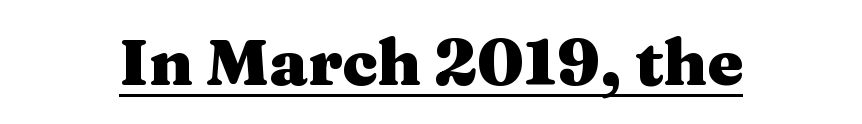
The image shows 64 px heavy, wide serif type, upright; set normal letter spacing, underlined; medium stroke contrast and a medium x-height.
